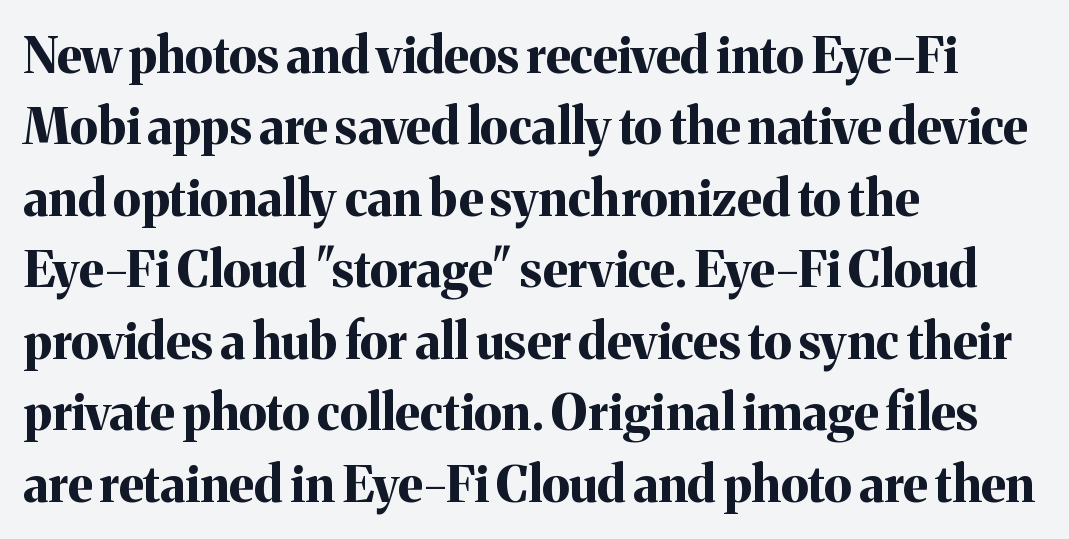
{"serif": "yes", "italic": "no", "bold": "yes", "weight": "bold", "width": "normal", "stroke_contrast": "medium", "x_height": "medium", "monospaced": "no", "underline": "no", "align": "left", "line_spacing": "normal", "line_spacing_ratio": 1.43, "letter_spacing": "normal", "letter_spacing_em": 0.0, "glyph_px": 50}
